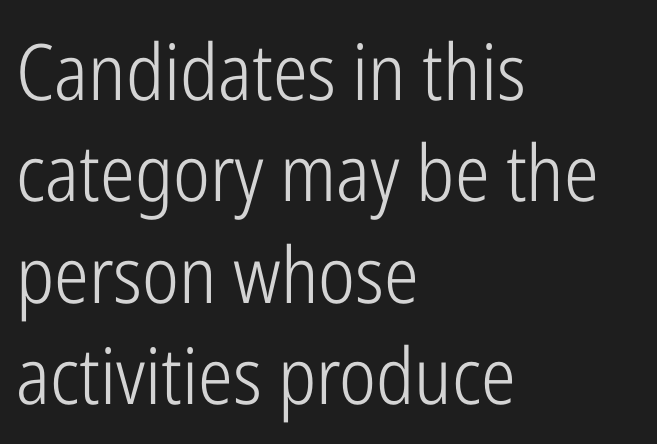
{"serif": "no", "italic": "no", "bold": "no", "weight": "light", "width": "condensed", "stroke_contrast": "low", "x_height": "medium", "monospaced": "no", "underline": "no", "align": "left", "line_spacing": "normal", "line_spacing_ratio": 1.3, "letter_spacing": "normal", "letter_spacing_em": 0.0, "glyph_px": 78}
